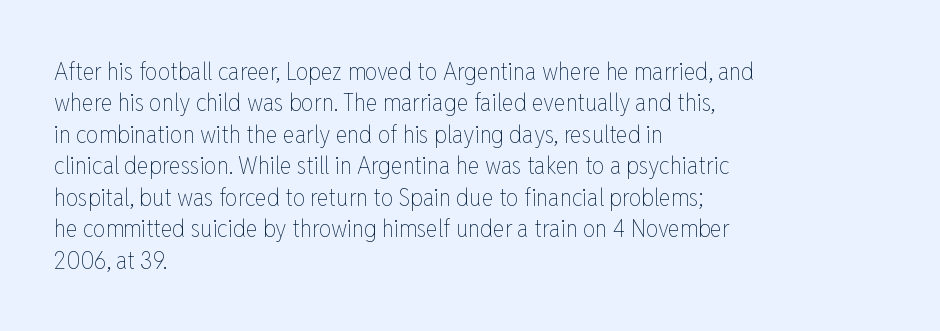
Q: Is the text bold? A: No.
Q: Is the text italic (slanted)? A: No, it is upright.
Q: Is the text underlined? A: No.
Q: How is the paragraph aligned? A: Left-aligned.
Q: Is the spacing between letters normal or unusually wide? A: Normal.
Q: Is the spacing between lines tight, normal or loose? A: Normal.
